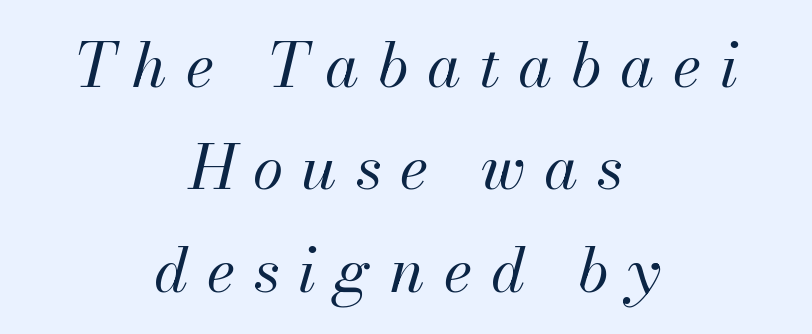
The image shows 62 px regular-weight type, italic (leaning right); set centered, normal line spacing (1.65x), unusually wide letter spacing (+0.3 em), not underlined; medium stroke contrast and a small x-height.
